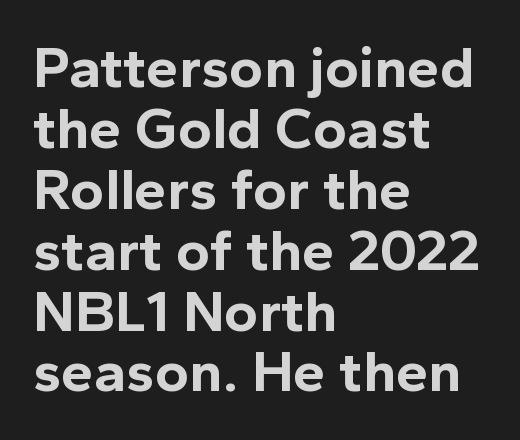
Q: Is the text bold? A: Yes.
Q: Is the text italic (slanted)? A: No, it is upright.
Q: Is the typeface a serif or a sans-serif typeface? A: Sans-serif.
Q: Is the text underlined? A: No.
Q: How is the paragraph aligned? A: Left-aligned.
Q: Is the spacing between letters normal or unusually wide? A: Normal.
Q: Is the spacing between lines tight, normal or loose? A: Tight.
Q: Width (condensed, normal, or wide)? A: Normal.
Q: x-height? A: Medium.
Q: Monospaced? A: No.
